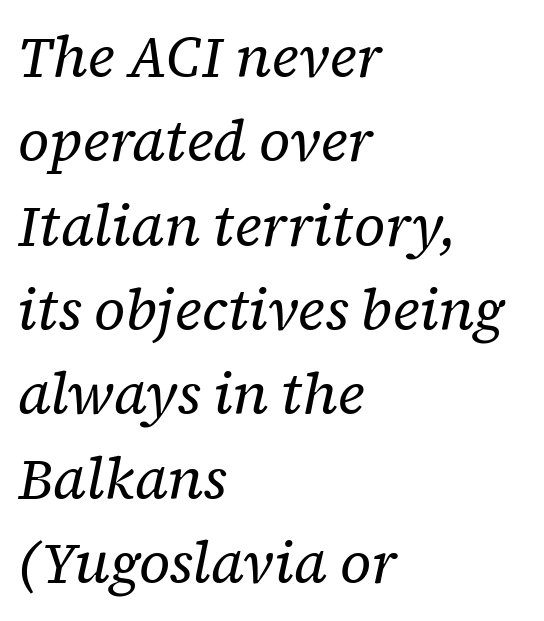
The image shows 57 px regular-weight serif type, italic (leaning right); set left-aligned, normal line spacing (1.48x), normal letter spacing, not underlined; low stroke contrast and a medium x-height.
